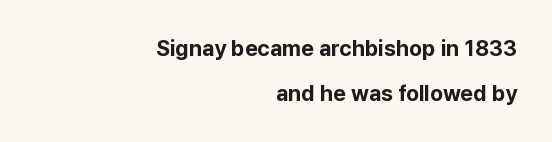
The image shows 22 px bold type, upright; set right-aligned, loose line spacing (2.04x), normal letter spacing, not underlined.
